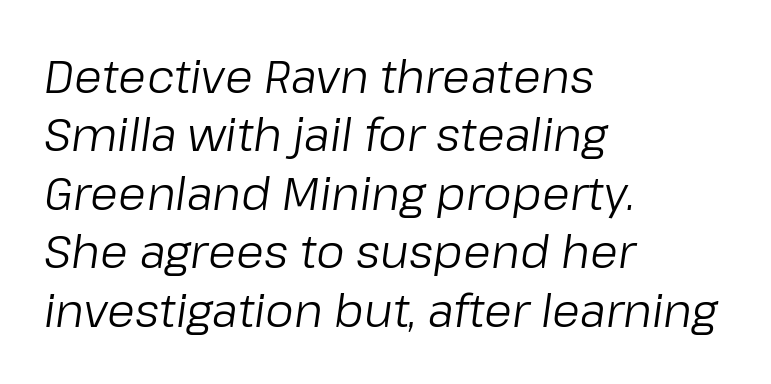
Q: Is the text bold? A: No.
Q: Is the text italic (slanted)? A: Yes, it leans right by about 8 degrees.
Q: Is the text underlined? A: No.
Q: How is the paragraph aligned? A: Left-aligned.
Q: Is the spacing between letters normal or unusually wide? A: Normal.
Q: Is the spacing between lines tight, normal or loose? A: Normal.
Q: Width (condensed, normal, or wide)? A: Normal.
Q: Stroke contrast? A: Low.
Q: x-height? A: Medium.
Q: Monospaced? A: No.
